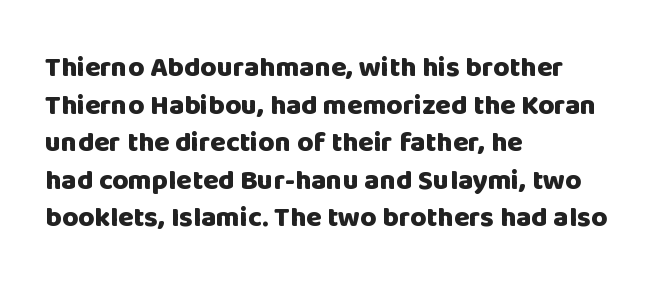
Horizontal alignment here is leftward, the default for most running prose. The font family rendered here belongs to the sans-serif group. Notice how thick the strokes are: this is what a full bold looks like. Designer's note — italics off, roman on.
